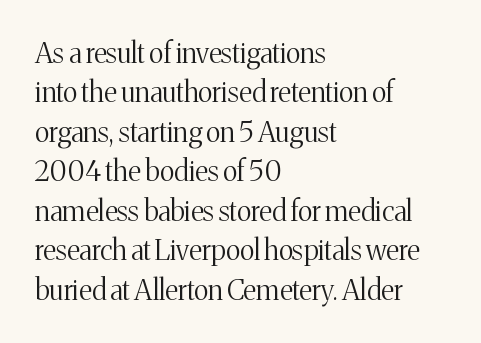
{"serif": "yes", "italic": "no", "bold": "no", "weight": "light", "width": "normal", "stroke_contrast": "medium", "x_height": "medium", "monospaced": "no", "underline": "no", "align": "left", "line_spacing": "normal", "line_spacing_ratio": 1.41, "letter_spacing": "normal", "letter_spacing_em": 0.0, "glyph_px": 28}
